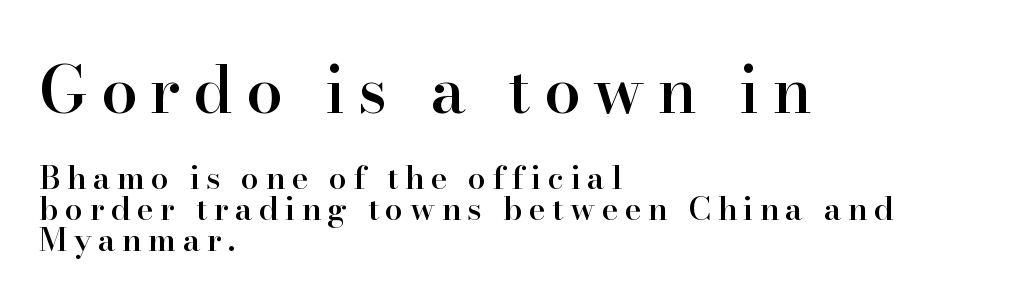
The image shows 65 px semibold serif type, upright; set left-aligned, tight line spacing (0.96x), unusually wide letter spacing (+0.2 em), not underlined; the first (top) block is 2.03x larger; high stroke contrast and a small x-height.
